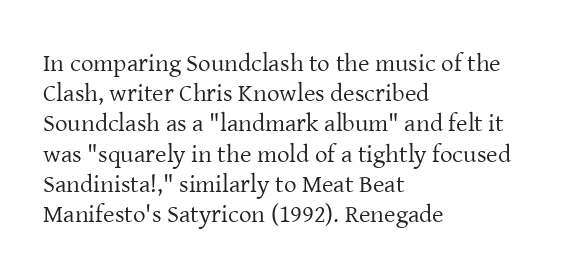
Q: Is the text bold? A: No.
Q: Is the text italic (slanted)? A: No, it is upright.
Q: Is the text underlined? A: No.
Q: How is the paragraph aligned? A: Left-aligned.
Q: Is the spacing between letters normal or unusually wide? A: Normal.
